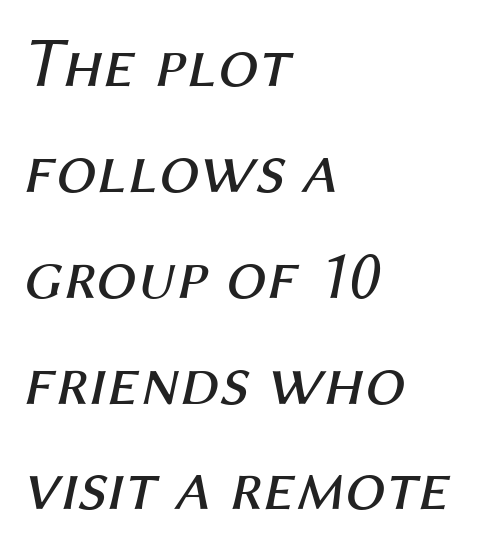
The image shows 72 px regular-weight type, italic (leaning right); set left-aligned, normal line spacing (1.47x), normal letter spacing, not underlined; medium stroke contrast and a medium x-height.
